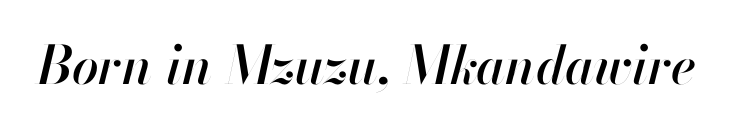
Q: Is the text italic (slanted)? A: Yes, it leans right by about 13 degrees.
Q: Is the text underlined? A: No.
Q: Is the spacing between letters normal or unusually wide? A: Normal.
Q: Width (condensed, normal, or wide)? A: Normal.
Q: Stroke contrast? A: High.
Q: x-height? A: Small.
Q: Monospaced? A: No.
